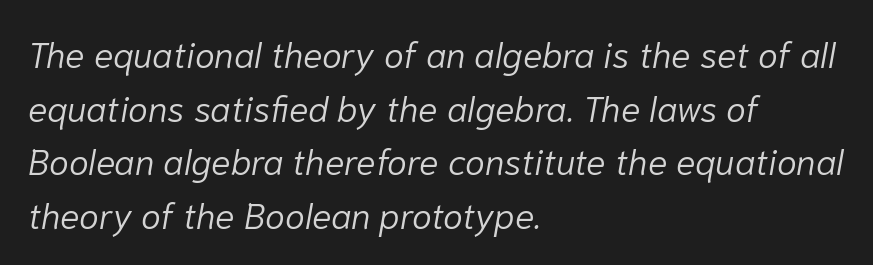
The image shows 36 px light type, italic (leaning right); set left-aligned, normal line spacing (1.49x), normal letter spacing, not underlined; low stroke contrast and a medium x-height.
